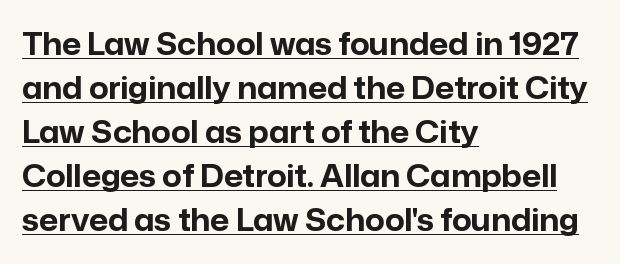
Character widths vary here, with narrow letters taking less room than wide ones. Examine the stroke ends and you'll find no serifs. Honestly, the row spacing looks completely unremarkable. Nothing unusual about the tracking: characters are spaced as the font intends. Short and long lines alike share a common starting point at left. A typesetter would mark this as roman, not italic.
